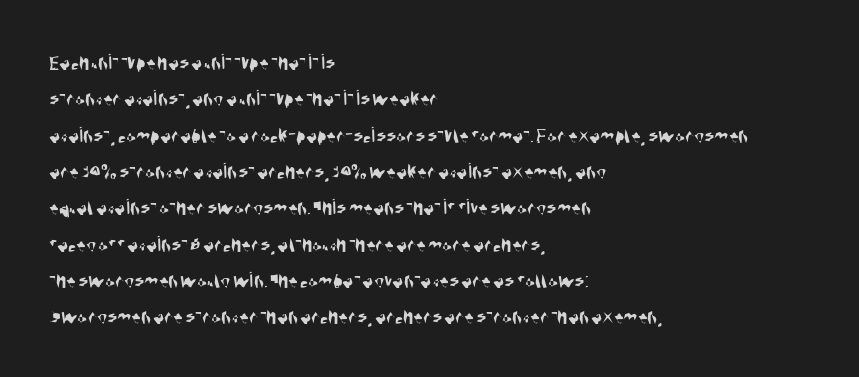
The image shows 23 px text type; set left-aligned, normal line spacing (1.58x), normal letter spacing, not underlined.
